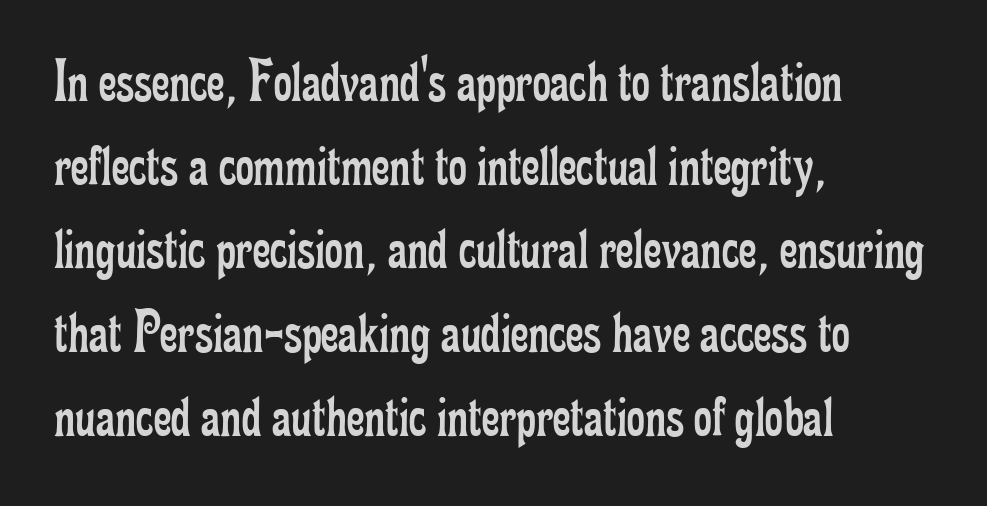
Q: Is the text bold? A: No.
Q: Is the text italic (slanted)? A: No, it is upright.
Q: Is the typeface a serif or a sans-serif typeface? A: Serif.
Q: Is the text underlined? A: No.
Q: How is the paragraph aligned? A: Left-aligned.
Q: Is the spacing between letters normal or unusually wide? A: Normal.
Q: Is the spacing between lines tight, normal or loose? A: Normal.
Q: Width (condensed, normal, or wide)? A: Condensed.
Q: Stroke contrast? A: Low.
Q: x-height? A: Small.
Q: Monospaced? A: No.
